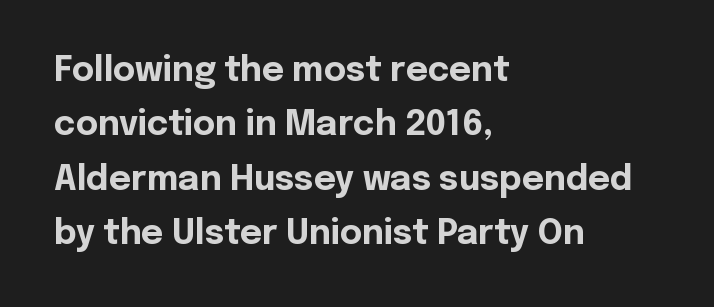
Q: Is the text bold? A: Yes.
Q: Is the text italic (slanted)? A: No, it is upright.
Q: Is the typeface a serif or a sans-serif typeface? A: Sans-serif.
Q: Is the text underlined? A: No.
Q: How is the paragraph aligned? A: Left-aligned.
Q: Is the spacing between letters normal or unusually wide? A: Normal.
Q: Is the spacing between lines tight, normal or loose? A: Normal.
Q: Width (condensed, normal, or wide)? A: Normal.
Q: x-height? A: Medium.
Q: Monospaced? A: No.
